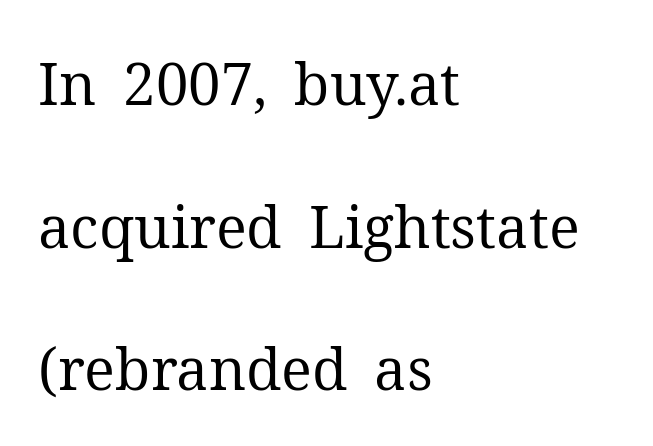
Q: Is the text bold? A: No.
Q: Is the text italic (slanted)? A: No, it is upright.
Q: Is the typeface a serif or a sans-serif typeface? A: Serif.
Q: Is the text underlined? A: No.
Q: How is the paragraph aligned? A: Left-aligned.
Q: Is the spacing between letters normal or unusually wide? A: Normal.
Q: Is the spacing between lines tight, normal or loose? A: Loose.
Q: Width (condensed, normal, or wide)? A: Normal.
Q: Stroke contrast? A: Medium.
Q: x-height? A: Medium.
Q: Monospaced? A: No.
